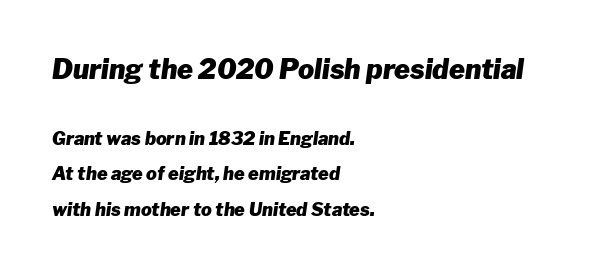
The passage shown begins with its larger block and ends with its smaller one. Is there much room between lines? Yes — plenty of vertical air separates them. Left-aligned paragraph, ragged on the right. When letters slant like this, we call the style italic. The face used here is rendered with its standard letterfit.
